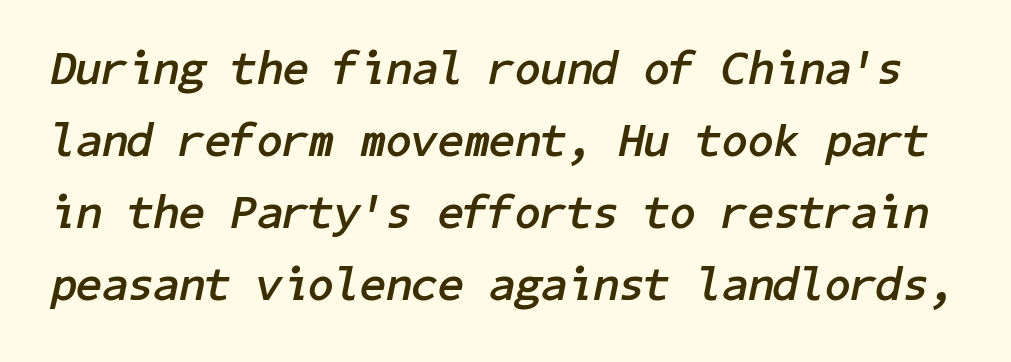
{"italic": "yes", "lean": "right", "slant_degrees": 11, "bold": "yes", "weight": "semibold", "width": "normal", "stroke_contrast": "low", "x_height": "medium", "underline": "no", "line_spacing": "normal", "line_spacing_ratio": 1.53, "letter_spacing": "normal", "letter_spacing_em": 0.0, "glyph_px": 47}
